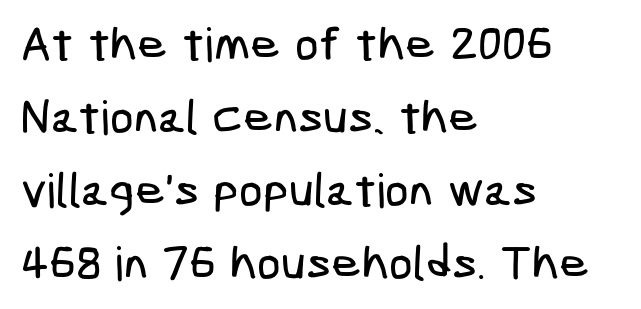
{"serif": "no", "width": "condensed", "stroke_contrast": "low", "x_height": "medium", "underline": "no", "align": "left", "line_spacing": "normal", "line_spacing_ratio": 1.55, "letter_spacing": "normal", "letter_spacing_em": 0.0, "glyph_px": 47}
